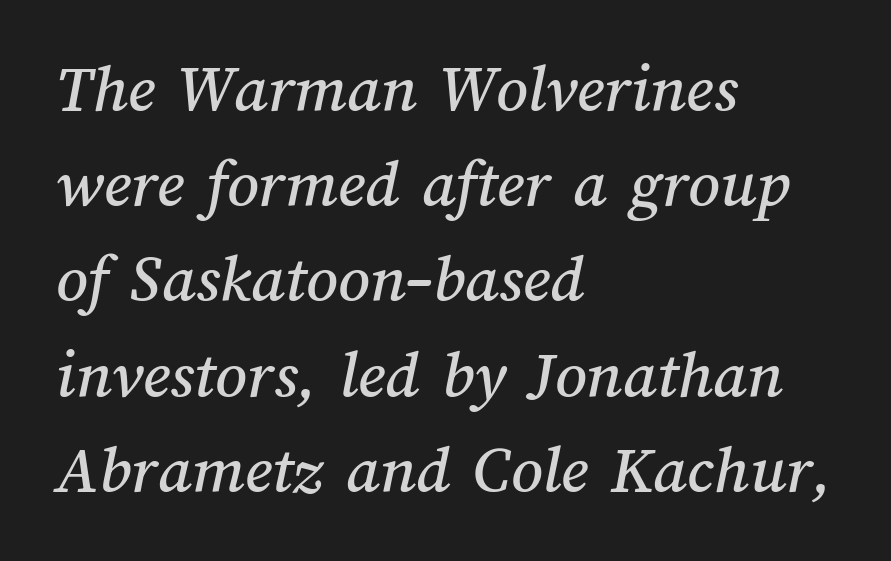
{"width": "normal", "stroke_contrast": "medium", "x_height": "medium", "monospaced": "no", "underline": "no", "align": "left", "line_spacing": "normal", "line_spacing_ratio": 1.38, "letter_spacing": "normal", "letter_spacing_em": 0.0, "glyph_px": 69}
